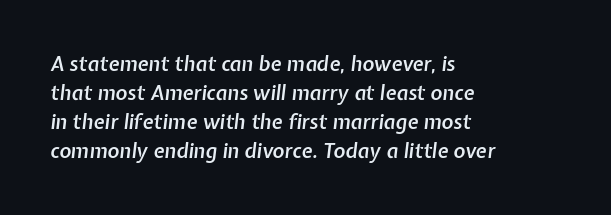
{"italic": "yes", "lean": "right", "slant_degrees": 7, "bold": "semi", "underline": "no", "align": "left", "line_spacing": "normal", "line_spacing_ratio": 1.45, "letter_spacing": "normal", "letter_spacing_em": 0.0, "glyph_px": 20}
